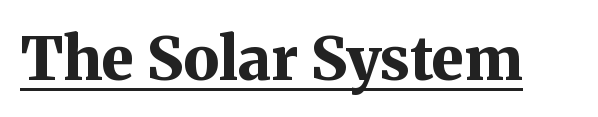
Q: Is the text bold? A: Yes.
Q: Is the text italic (slanted)? A: No, it is upright.
Q: Is the typeface a serif or a sans-serif typeface? A: Serif.
Q: Is the text underlined? A: Yes.
Q: Is the spacing between letters normal or unusually wide? A: Normal.
Q: Width (condensed, normal, or wide)? A: Normal.
Q: Stroke contrast? A: Medium.
Q: x-height? A: Medium.
Q: Monospaced? A: No.
